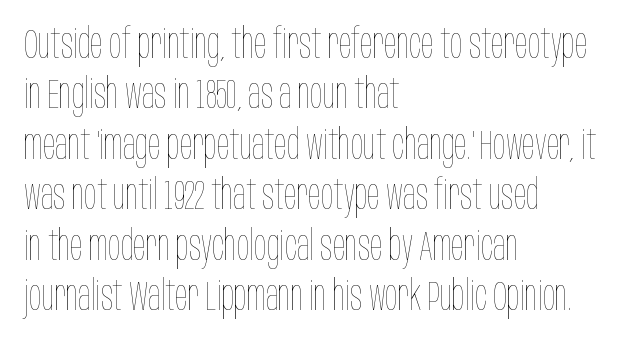
{"italic": "no", "bold": "no", "weight": "thin", "width": "condensed", "stroke_contrast": "low", "x_height": "large", "monospaced": "no", "underline": "no", "align": "left", "line_spacing_ratio": 1.2, "letter_spacing": "normal", "letter_spacing_em": 0.0, "glyph_px": 42}
